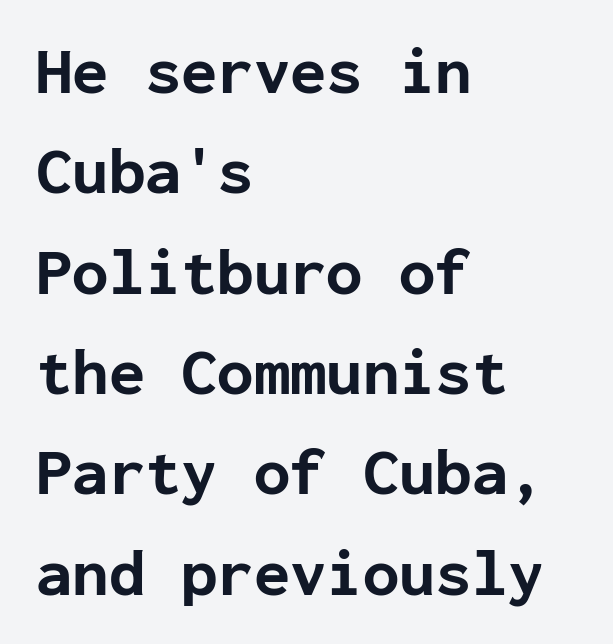
The image shows 66 px bold sans-serif type, upright, monospaced; set left-aligned, normal line spacing (1.52x), normal letter spacing, not underlined; low stroke contrast and a medium x-height.
